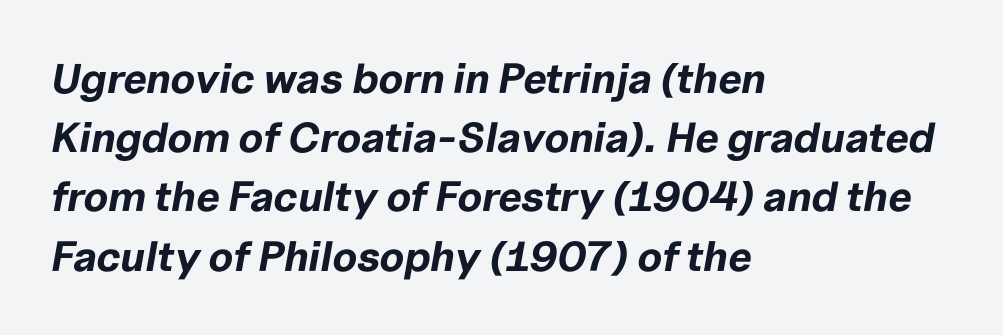
{"italic": "yes", "lean": "right", "slant_degrees": 10, "bold": "yes", "weight": "bold", "width": "normal", "stroke_contrast": "low", "x_height": "medium", "monospaced": "no", "underline": "no", "align": "left", "line_spacing": "normal", "line_spacing_ratio": 1.41, "letter_spacing": "normal", "letter_spacing_em": 0.0, "glyph_px": 42}
